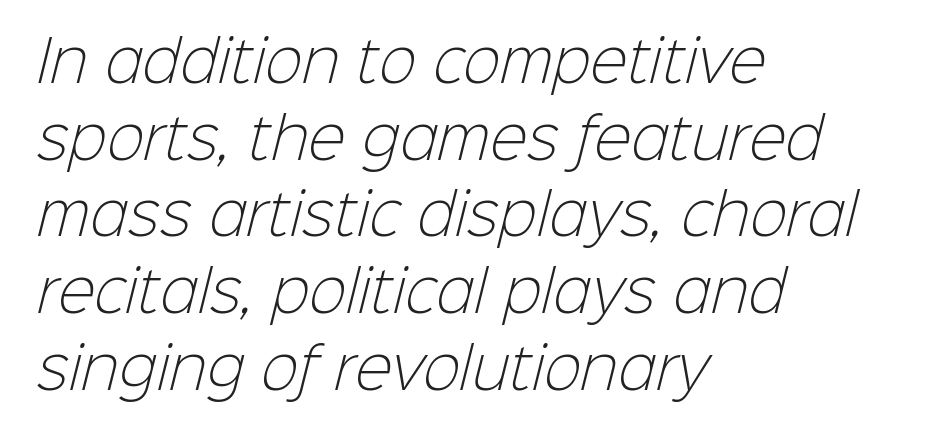
The image shows 56 px light sans-serif type; set left-aligned, normal line spacing (1.37x), normal letter spacing, not underlined; low stroke contrast and a medium x-height.
